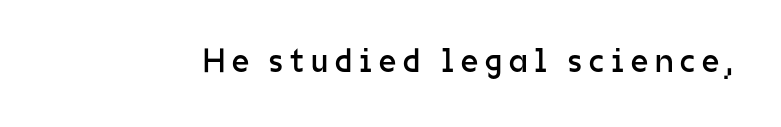
The image shows 34 px regular-weight sans-serif type, upright; set unusually wide letter spacing (+0.2 em), not underlined; low stroke contrast and a medium x-height.
